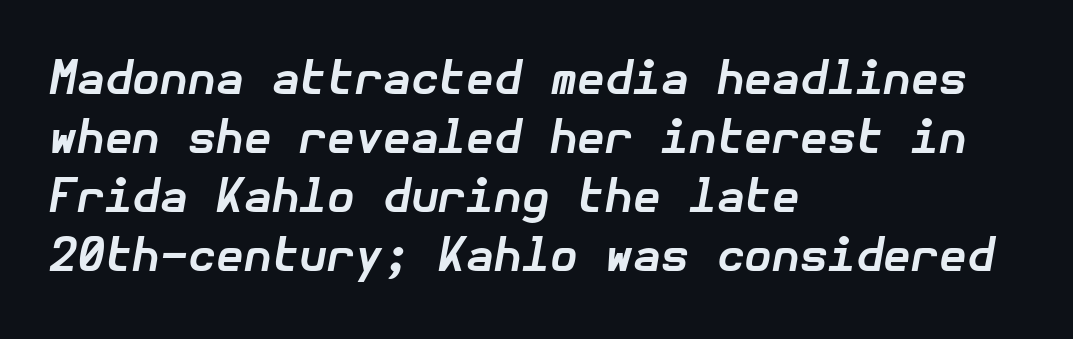
Decoration check: the copy has no underline. Every letter is thick-stroked: bold, no question. Here the glyphs are tracked normally, forming tight word shapes. Visually the block forms a straight wall on the left and a jagged coastline on the right.
